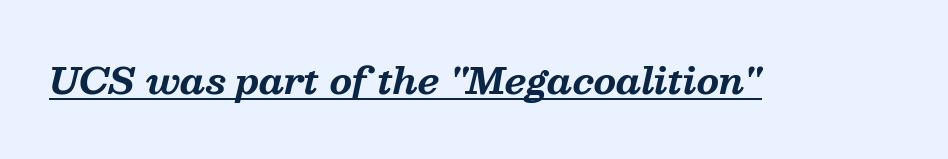
{"serif": "yes", "italic": "yes", "lean": "right", "slant_degrees": 13, "bold": "yes", "weight": "bold", "width": "normal", "stroke_contrast": "medium", "x_height": "medium", "monospaced": "no", "underline": "yes", "letter_spacing": "normal", "letter_spacing_em": 0.0, "glyph_px": 36}
